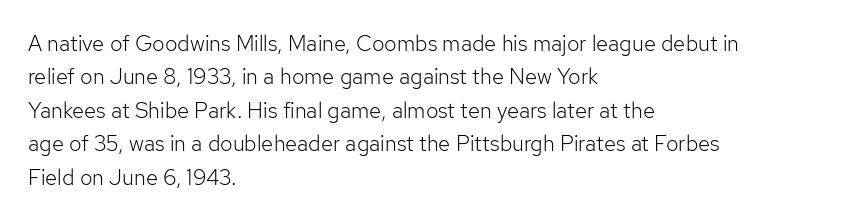
Summary of vertical rhythm: regular, with standard interline spacing. No extra ink here — the face is not bold. Quick note: not italic, upright. Horizontal alignment here is leftward, the default for most running prose.
